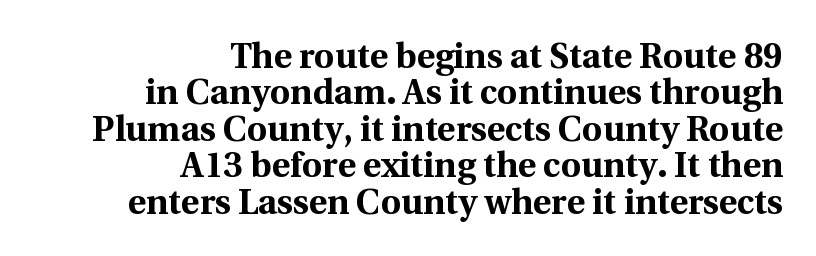
Little horizontal feet cap the strokes, marking this as serif type. The space between consecutive lines is stingy. If you drew a line through each stem, it would be perfectly vertical. Looks like regular typesetting: each glyph gets only the width it needs. Words appear dense and cohesive because spacing is normal. Students, this is bold: see how much ink each stroke carries.
